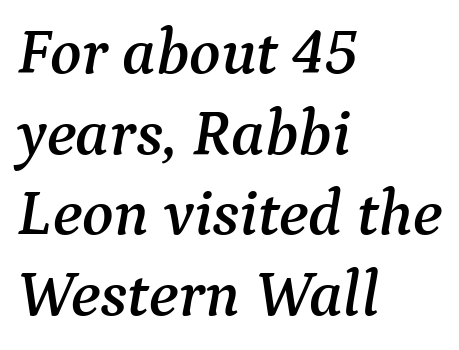
{"serif": "yes", "italic": "yes", "lean": "right", "slant_degrees": 9, "width": "normal", "stroke_contrast": "medium", "x_height": "medium", "monospaced": "no", "underline": "no", "align": "left", "line_spacing_ratio": 1.24, "letter_spacing": "normal", "letter_spacing_em": 0.0, "glyph_px": 65}
